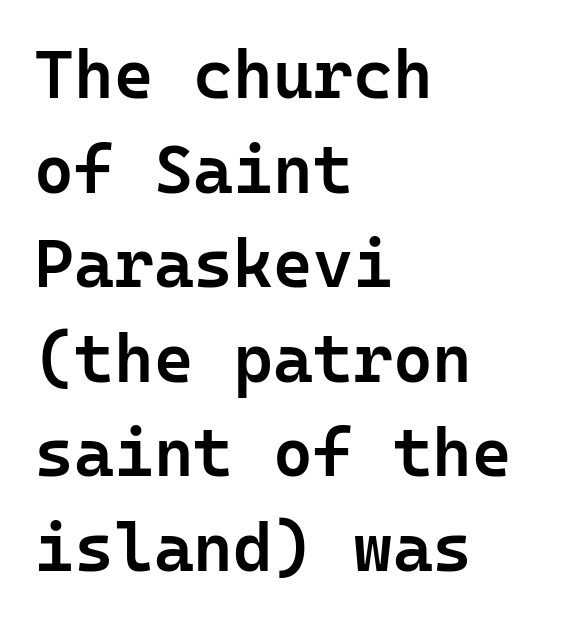
The image shows 68 px semibold sans-serif type, upright, monospaced; set left-aligned, normal line spacing (1.39x), normal letter spacing, not underlined; low stroke contrast and a medium x-height.
